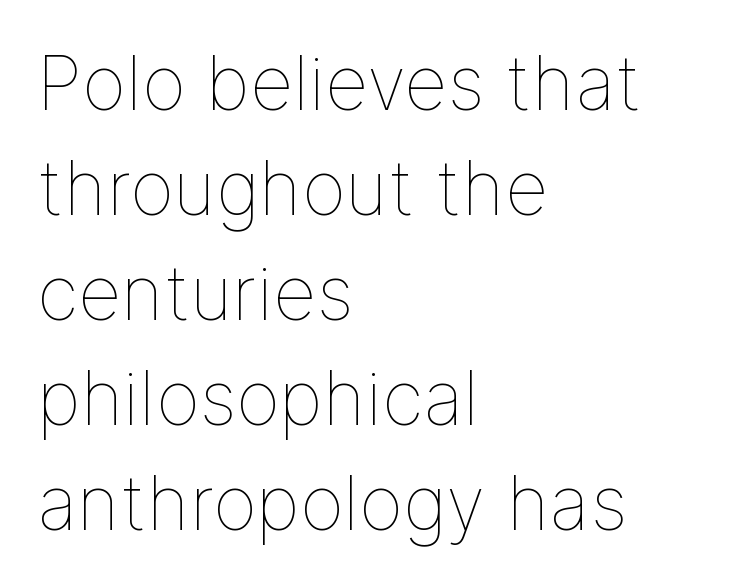
The rag falls on the right side of this text block. Baseline-to-baseline distance is the conventional proportion of letter height. A typesetter would mark this as roman, not italic. Just letters on the line, the space beneath them empty. Ink coverage per letter is moderate at most.
